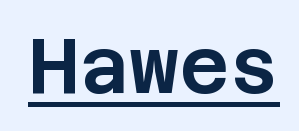
{"serif": "no", "italic": "no", "width": "normal", "stroke_contrast": "low", "x_height": "large", "underline": "yes", "letter_spacing": "normal", "letter_spacing_em": 0.0, "glyph_px": 77}
